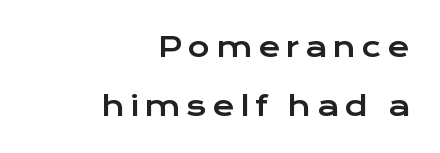
A typesetter would call this heavily tracked-out type. These lines were composed using upright roman letters. In CSS terms this would be text-align: right. Airy leading. Bare-footed words on every line.
